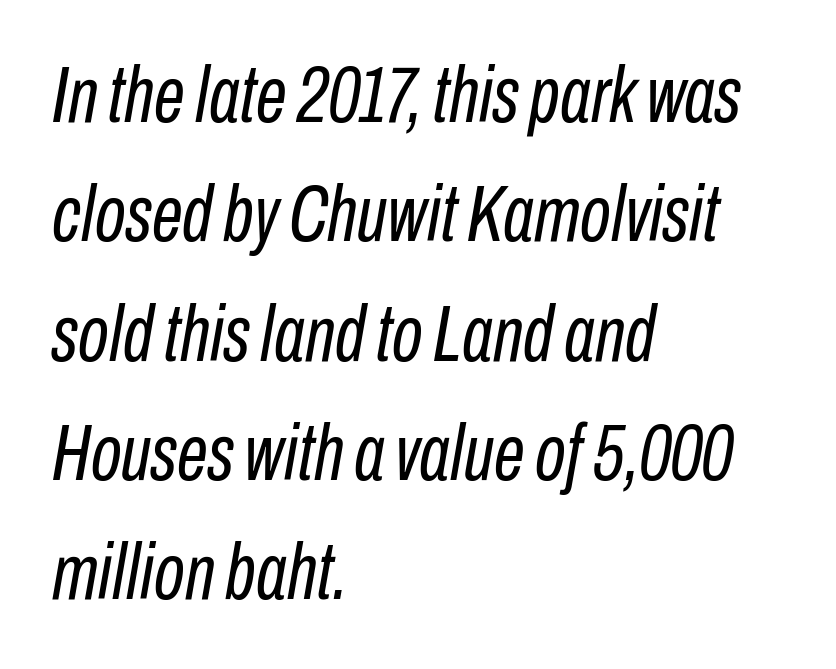
Students, note that the glyphs here touch the page at normal intervals. The strip under each line holds only bare page. Regarding leading, the lines here are spaced in the standard way. The rendering uses natural spacing where letterforms have individual widths.
